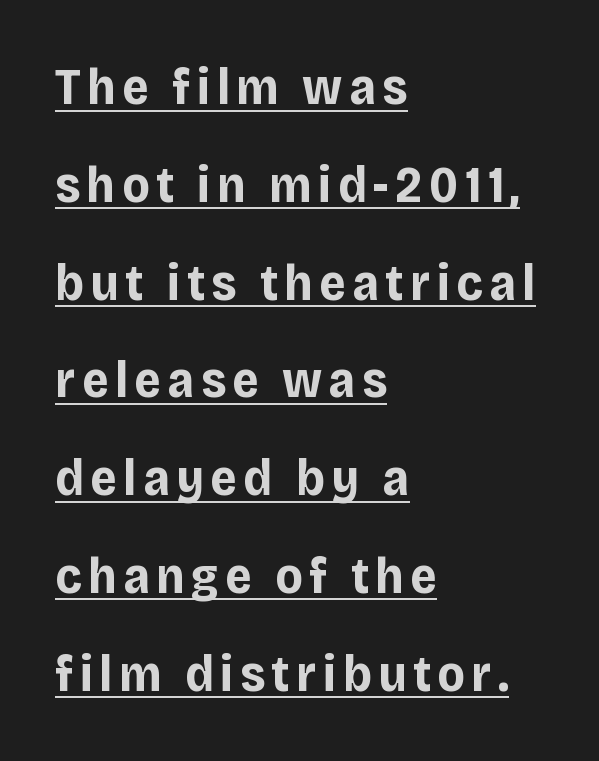
{"serif": "no", "italic": "no", "bold": "yes", "weight": "bold", "width": "normal", "stroke_contrast": "low", "x_height": "large", "monospaced": "no", "underline": "yes", "align": "left", "line_spacing_ratio": 1.88, "glyph_px": 52}
